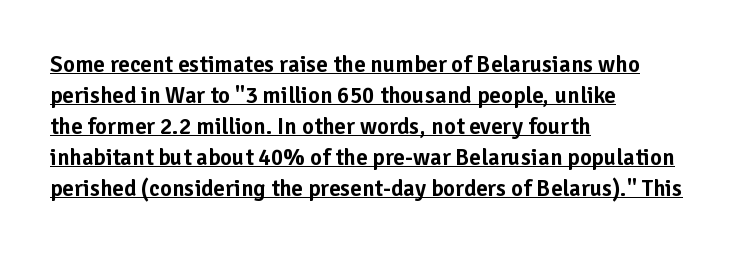
Upright lettering throughout. The rendering uses a moderate line-height, typical for paragraphs. The lines in this sample share a left origin and differ only in where they stop. Look at the tracking — it's just the regular setting, nothing added. Has an underline been added? It has.
